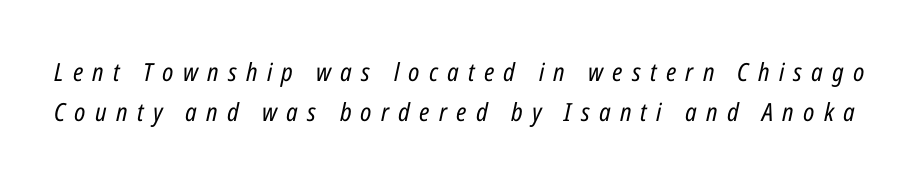
The image shows 25 px text type, italic (leaning right); set normal line spacing (1.6x), unusually wide letter spacing (+0.37 em), not underlined.
